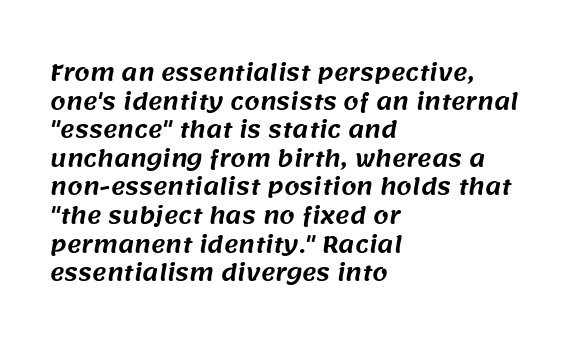
{"underline": "no", "align": "left", "line_spacing": "normal", "line_spacing_ratio": 1.3, "letter_spacing": "normal", "letter_spacing_em": 0.0, "glyph_px": 22}
